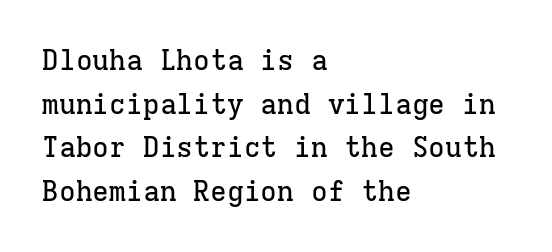
Leading matches the norm, producing a regular column. Note the uniform advance width — an 'i' takes as much space as an 'm'. The letters sit at their default tracking, neither squeezed nor spread. Anything drawn beneath the words? Only blank space. Which margin do the lines hug? The left one — the right edge is uneven.
